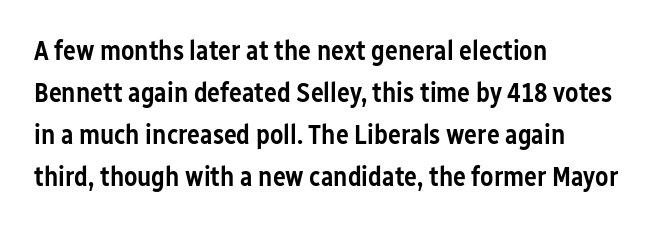
Q: Is the text bold? A: Semi-bold.
Q: Is the text italic (slanted)? A: No, it is upright.
Q: Is the text underlined? A: No.
Q: How is the paragraph aligned? A: Left-aligned.
Q: Is the spacing between letters normal or unusually wide? A: Normal.
Q: Is the spacing between lines tight, normal or loose? A: Normal.
